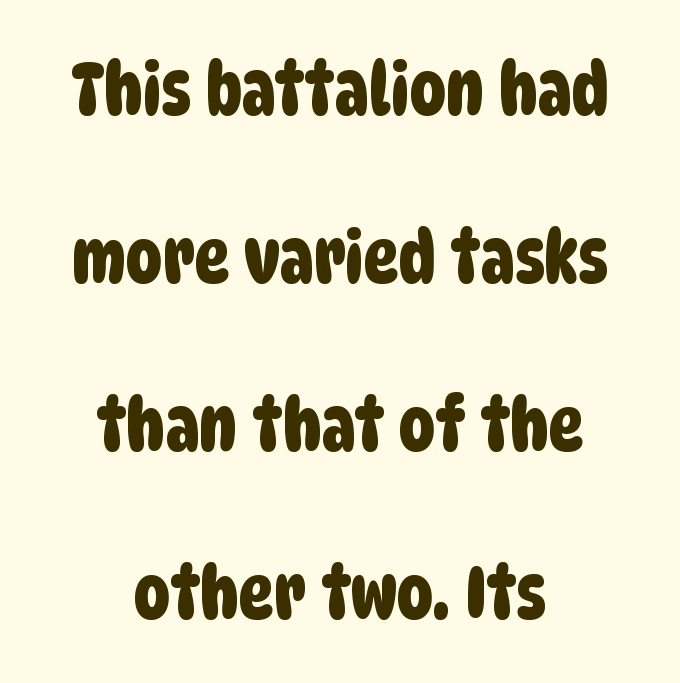
Q: Is the typeface a serif or a sans-serif typeface? A: Sans-serif.
Q: Is the text underlined? A: No.
Q: How is the paragraph aligned? A: Centered.
Q: Is the spacing between letters normal or unusually wide? A: Normal.
Q: Is the spacing between lines tight, normal or loose? A: Loose.
Q: Width (condensed, normal, or wide)? A: Condensed.
Q: Stroke contrast? A: Low.
Q: x-height? A: Large.
Q: Monospaced? A: No.
